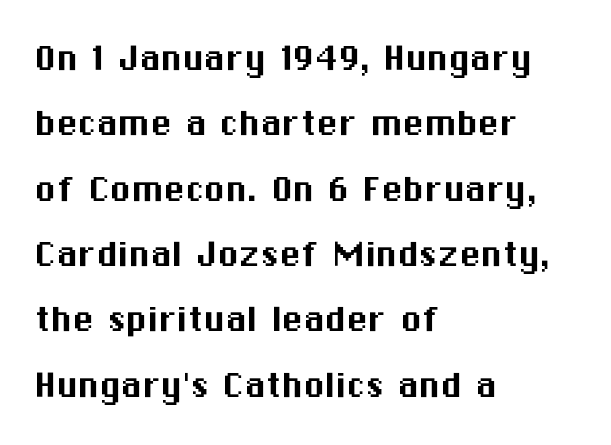
The image shows 43 px sans-serif type, upright; set left-aligned, normal line spacing (1.52x), normal letter spacing, not underlined; medium stroke contrast and a medium x-height.
